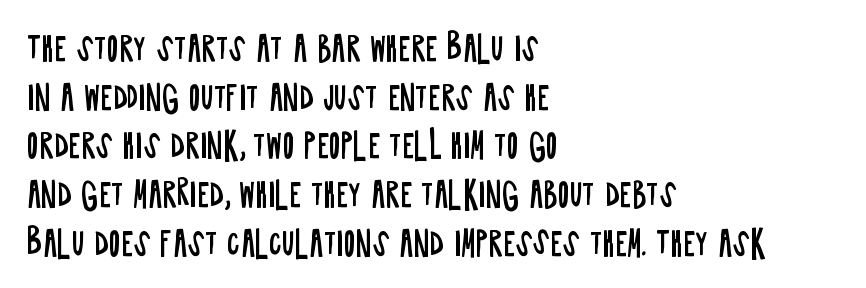
Q: Is the text bold? A: No.
Q: Is the text italic (slanted)? A: No, it is upright.
Q: Is the typeface a serif or a sans-serif typeface? A: Sans-serif.
Q: Is the text underlined? A: No.
Q: How is the paragraph aligned? A: Left-aligned.
Q: Is the spacing between letters normal or unusually wide? A: Normal.
Q: Is the spacing between lines tight, normal or loose? A: Normal.
Q: Width (condensed, normal, or wide)? A: Condensed.
Q: Stroke contrast? A: Low.
Q: x-height? A: Large.
Q: Monospaced? A: No.
